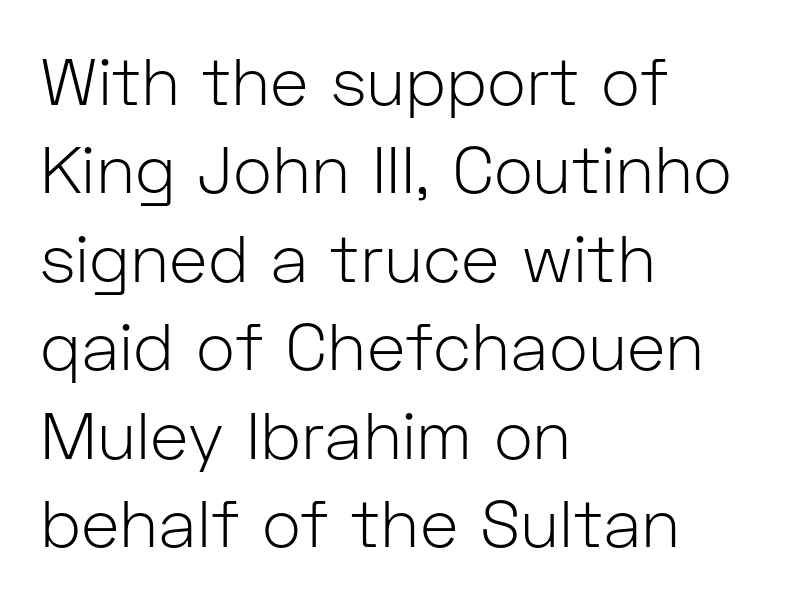
The image shows 66 px light sans-serif type, upright; set left-aligned, normal line spacing (1.34x), normal letter spacing, not underlined; low stroke contrast and a medium x-height.
